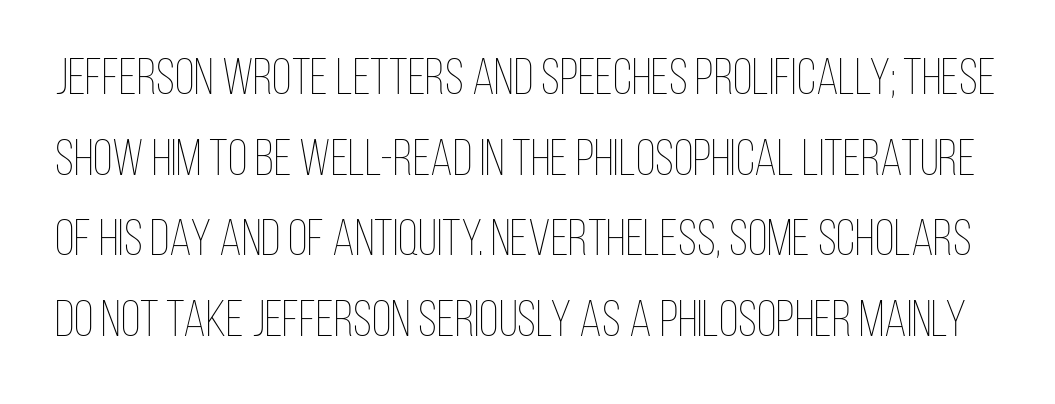
Q: Is the text bold? A: No.
Q: Is the text italic (slanted)? A: No, it is upright.
Q: Is the text underlined? A: No.
Q: Is the spacing between letters normal or unusually wide? A: Normal.
Q: Is the spacing between lines tight, normal or loose? A: Normal.
Q: Width (condensed, normal, or wide)? A: Condensed.
Q: Stroke contrast? A: Low.
Q: x-height? A: Large.
Q: Monospaced? A: No.
